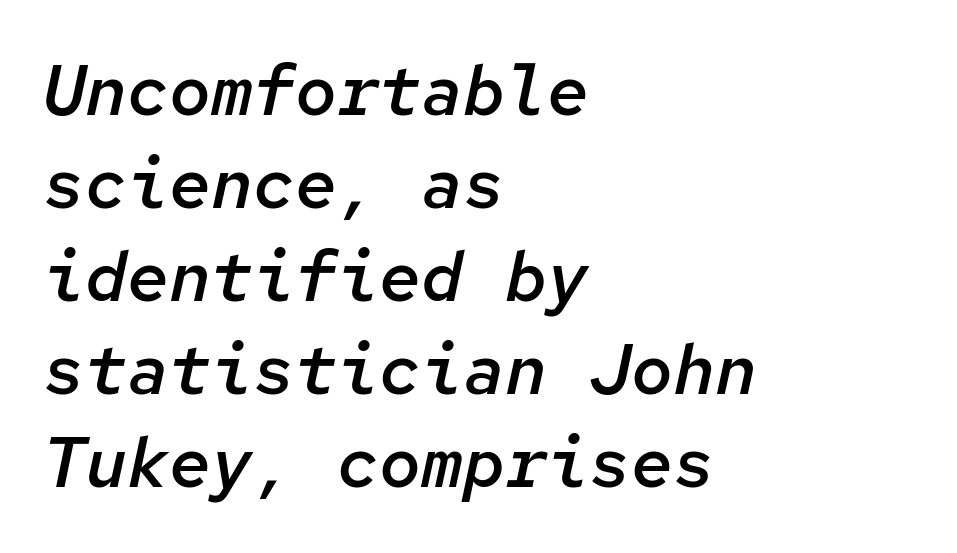
Q: Is the text bold? A: Semi-bold.
Q: Is the text italic (slanted)? A: Yes, it leans right by about 12 degrees.
Q: Is the text underlined? A: No.
Q: How is the paragraph aligned? A: Left-aligned.
Q: Is the spacing between letters normal or unusually wide? A: Normal.
Q: Is the spacing between lines tight, normal or loose? A: Normal.
Q: Width (condensed, normal, or wide)? A: Normal.
Q: Stroke contrast? A: Low.
Q: x-height? A: Medium.
Q: Monospaced? A: Yes.
